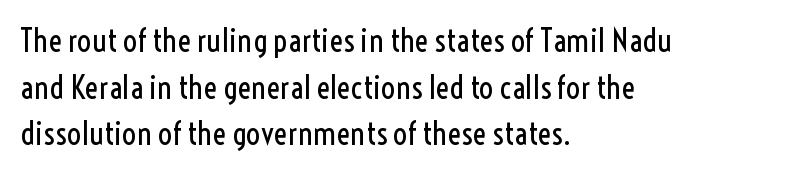
{"serif": "no", "italic": "no", "bold": "no", "weight": "regular", "width": "condensed", "x_height": "medium", "monospaced": "no", "underline": "no", "align": "left", "line_spacing": "normal", "line_spacing_ratio": 1.46, "letter_spacing": "normal", "letter_spacing_em": 0.0, "glyph_px": 32}
